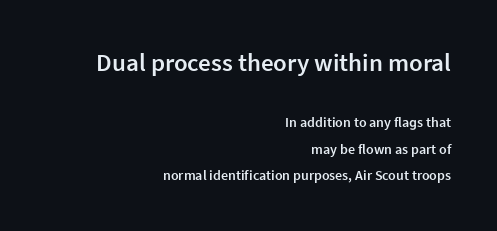
The image shows 25 px text type, upright; set right-aligned, line spacing 1.89x, normal letter spacing, not underlined; the first (top) block is 1.79x larger.
